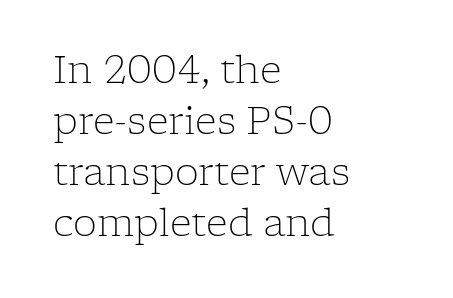
Q: Is the text bold? A: No.
Q: Is the text italic (slanted)? A: No, it is upright.
Q: Is the typeface a serif or a sans-serif typeface? A: Serif.
Q: Is the text underlined? A: No.
Q: How is the paragraph aligned? A: Left-aligned.
Q: Is the spacing between letters normal or unusually wide? A: Normal.
Q: Is the spacing between lines tight, normal or loose? A: Normal.
Q: Width (condensed, normal, or wide)? A: Normal.
Q: Stroke contrast? A: Low.
Q: x-height? A: Medium.
Q: Monospaced? A: No.
